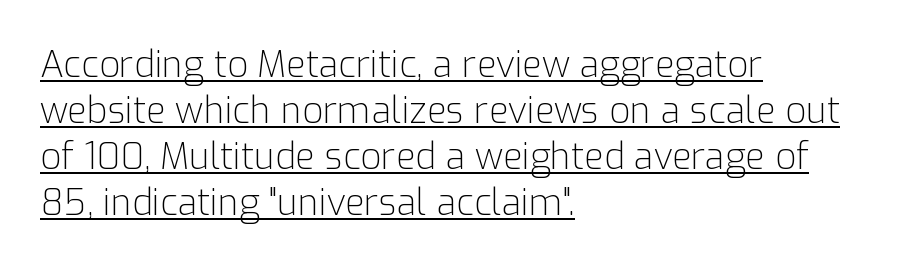
The letterforms sit shoulder to shoulder at normal distance. Heaviness? Minimal to ordinary, like unemphasized prose. These lines are set flush left with a ragged right edge. The axis of the letterforms is exactly vertical.
